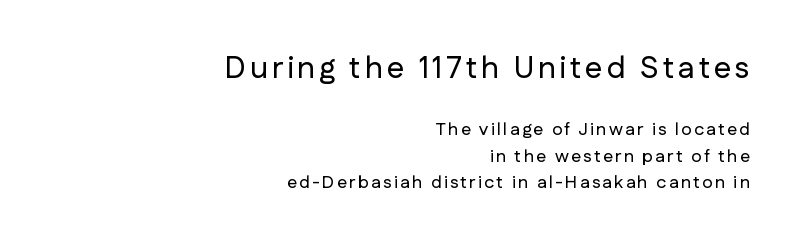
{"serif": "no", "italic": "no", "width": "normal", "stroke_contrast": "low", "x_height": "medium", "monospaced": "no", "underline": "no", "align": "right", "line_spacing": "normal", "line_spacing_ratio": 1.47, "larger_block": "first", "size_ratio": 1.72, "glyph_px": 31}
